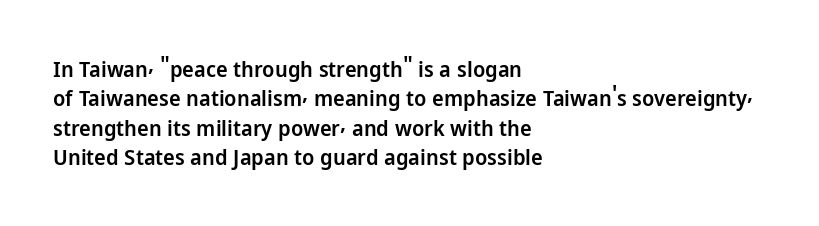
{"italic": "no", "bold": "semi", "underline": "no", "align": "left", "line_spacing": "normal", "line_spacing_ratio": 1.34, "letter_spacing": "normal", "letter_spacing_em": 0.0, "glyph_px": 22}
